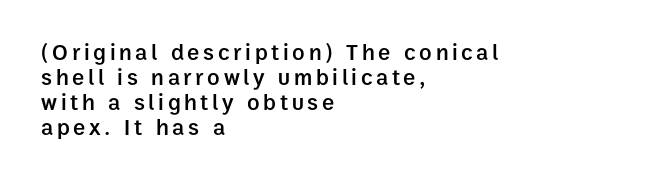
This sample trades vertical openness for compactness between lines. Compared with an ordinary text face, these strokes are moderately heavier — a semibold. Compared with a centered layout, this one pins lines to the left instead. Lines of text with bare space underneath.
